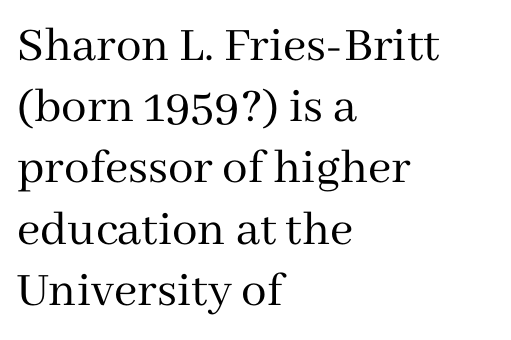
Nothing heavy about these letters — not bold at all. The passage shown is typed in a proportional face where columns would drift. Glance below the letters and you will spot only blank space. The face used here is seriffed, in the tradition of book romans. If you drew a line through each stem, it would be perfectly vertical. The letterforms sit shoulder to shoulder at normal distance.
